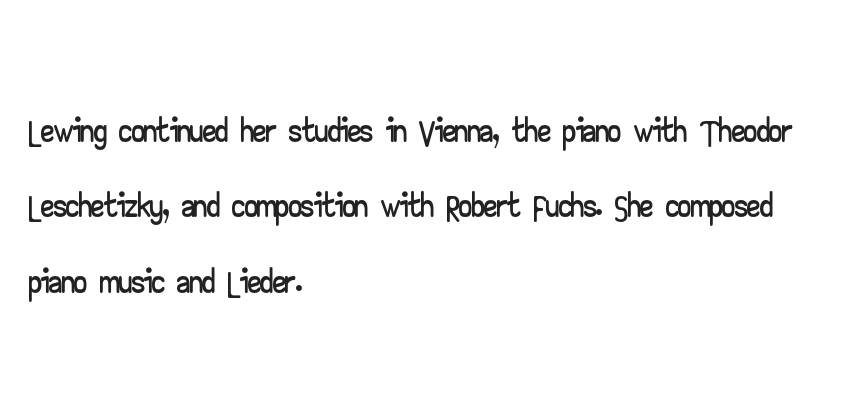
The face used here is rendered with its standard letterfit. In terms of posture, this sample is upright. The line-height multiplier appears to be the usual default. Quick note: underline off. The face used here is proportionally spaced, like ordinary book or web type. Note: no serifs on the glyphs.
